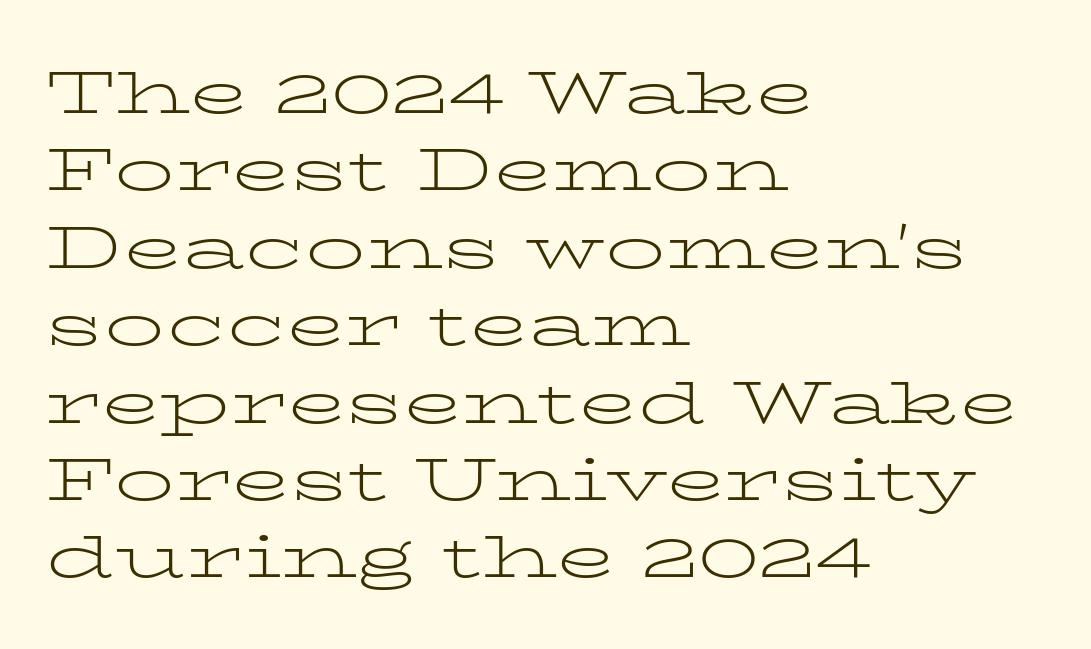
{"serif": "yes", "italic": "no", "bold": "no", "weight": "light", "width": "wide", "stroke_contrast": "low", "x_height": "medium", "monospaced": "no", "underline": "no", "align": "left", "line_spacing": "normal", "line_spacing_ratio": 1.29, "letter_spacing": "normal", "letter_spacing_em": 0.0, "glyph_px": 60}
